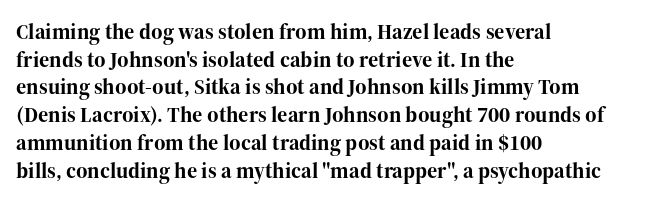
Q: Is the text bold? A: Yes.
Q: Is the text italic (slanted)? A: No, it is upright.
Q: Is the text underlined? A: No.
Q: How is the paragraph aligned? A: Left-aligned.
Q: Is the spacing between letters normal or unusually wide? A: Normal.
Q: Is the spacing between lines tight, normal or loose? A: Normal.
